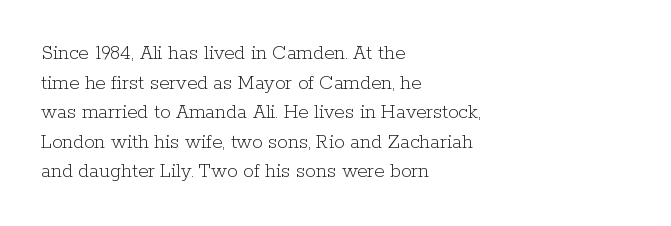
{"italic": "no", "bold": "no", "underline": "no", "align": "left", "line_spacing": "normal", "line_spacing_ratio": 1.41, "letter_spacing": "normal", "letter_spacing_em": 0.0, "glyph_px": 21}
